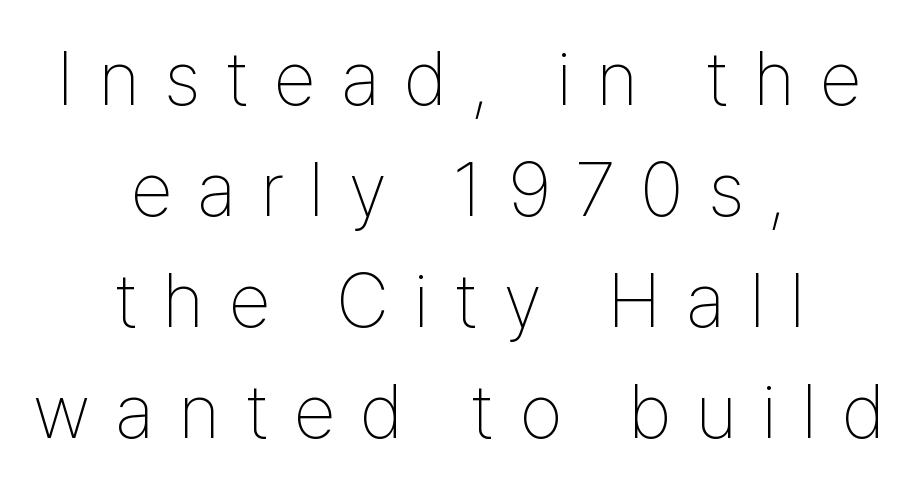
The image shows 76 px thin, condensed sans-serif type, upright; set centered, normal line spacing (1.46x), unusually wide letter spacing (+0.33 em), not underlined; low stroke contrast and a medium x-height.
